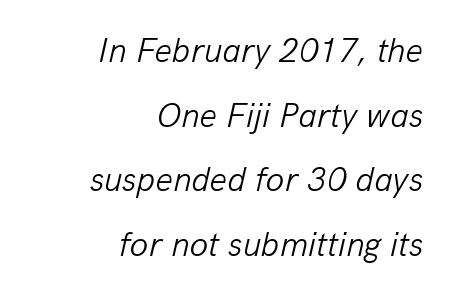
{"italic": "yes", "lean": "right", "slant_degrees": 13, "bold": "no", "weight": "light", "width": "normal", "stroke_contrast": "low", "x_height": "medium", "monospaced": "no", "underline": "no", "align": "right", "line_spacing": "loose", "line_spacing_ratio": 1.9, "letter_spacing": "normal", "letter_spacing_em": 0.0, "glyph_px": 34}
